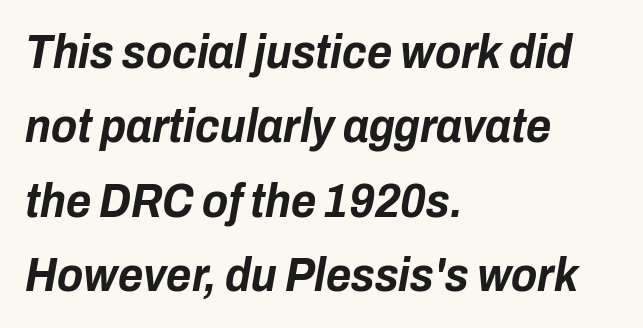
Vertically, the passage feels balanced, rows spaced as you'd expect. Nobody touched the tracking dial on this one. The passage shown is typed in a proportional face where columns would drift. Short and long lines alike share a common starting point at left. It's the slanting kind of type. Chunky letters — that's bold for sure.
